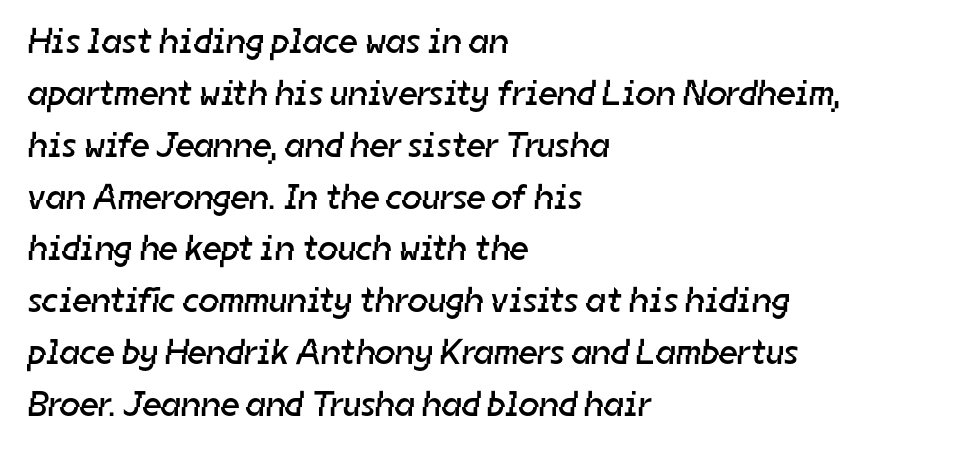
Ink coverage per letter is moderate at most. The rendering shows plain stroke endings on the letterforms — a sans-serif design. Vertically, the passage feels balanced, rows spaced as you'd expect. This sample is left-justified, so line endings fall wherever the words run out. Here the glyphs are tracked normally, forming tight word shapes. Think of a printed novel: that variable character pitch is what you see here.
